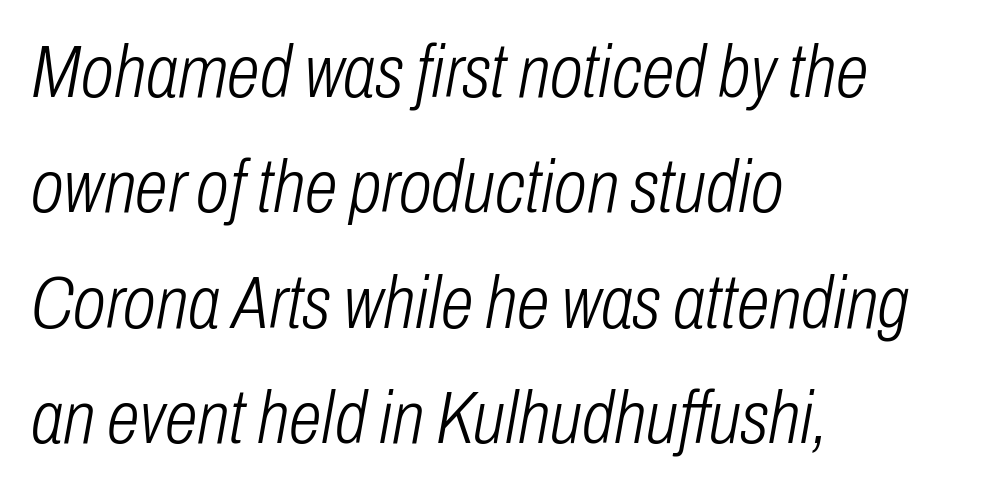
{"italic": "yes", "lean": "right", "slant_degrees": 10, "bold": "no", "weight": "light", "width": "condensed", "stroke_contrast": "low", "x_height": "medium", "monospaced": "no", "underline": "no", "align": "left", "line_spacing": "normal", "line_spacing_ratio": 1.54, "letter_spacing": "normal", "letter_spacing_em": 0.0, "glyph_px": 75}
